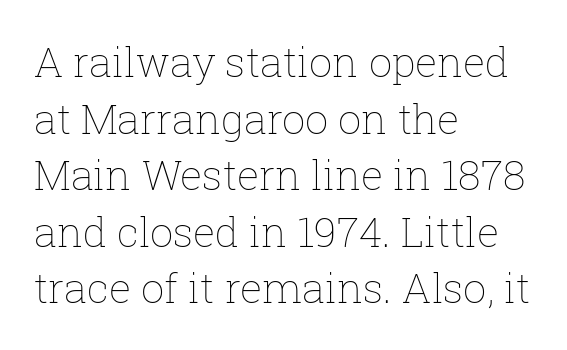
Q: Is the text bold? A: No.
Q: Is the text italic (slanted)? A: No, it is upright.
Q: Is the text underlined? A: No.
Q: How is the paragraph aligned? A: Left-aligned.
Q: Is the spacing between letters normal or unusually wide? A: Normal.
Q: Is the spacing between lines tight, normal or loose? A: Normal.
Q: Width (condensed, normal, or wide)? A: Normal.
Q: Stroke contrast? A: Low.
Q: x-height? A: Medium.
Q: Monospaced? A: No.
